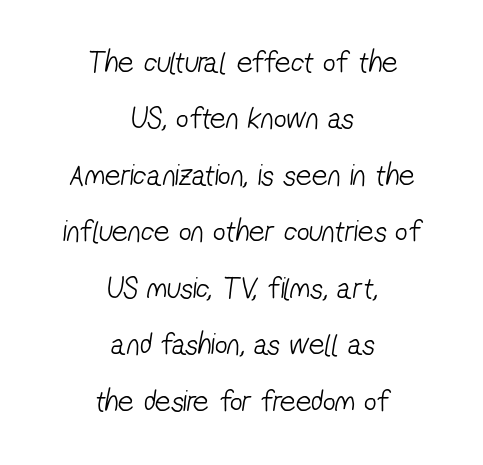
The image shows 31 px light, condensed sans-serif type; set centered, line spacing 1.82x, normal letter spacing, not underlined; low stroke contrast and a medium x-height.
